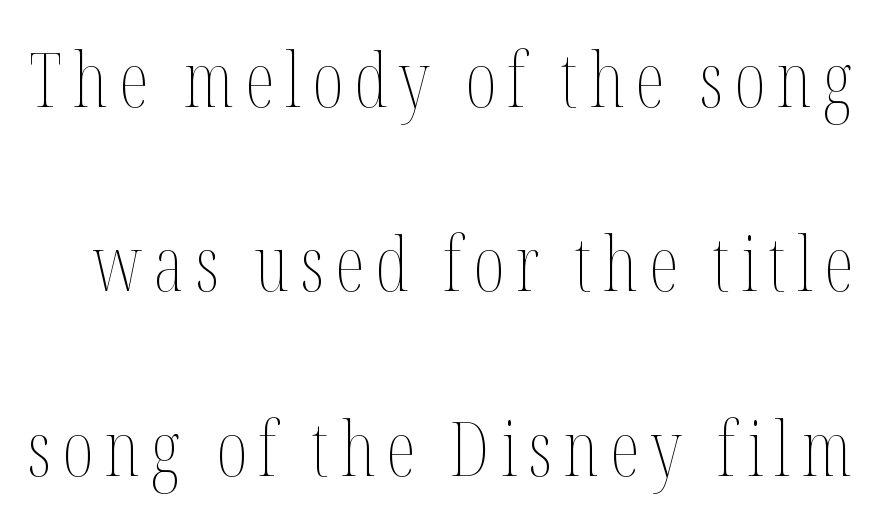
{"italic": "no", "bold": "no", "weight": "thin", "width": "condensed", "stroke_contrast": "medium", "x_height": "medium", "monospaced": "no", "underline": "no", "line_spacing": "loose", "line_spacing_ratio": 2.46, "glyph_px": 75}
